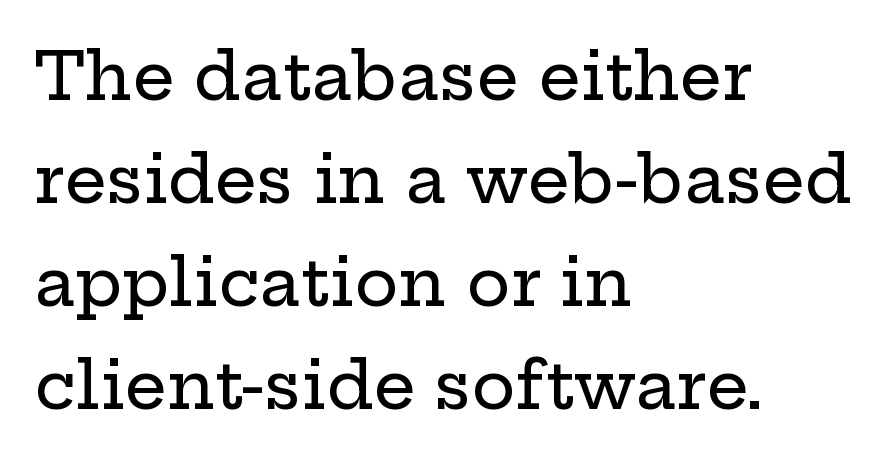
Q: Is the text italic (slanted)? A: No, it is upright.
Q: Is the typeface a serif or a sans-serif typeface? A: Serif.
Q: Is the text underlined? A: No.
Q: How is the paragraph aligned? A: Left-aligned.
Q: Is the spacing between letters normal or unusually wide? A: Normal.
Q: Is the spacing between lines tight, normal or loose? A: Normal.
Q: Width (condensed, normal, or wide)? A: Wide.
Q: Stroke contrast? A: Low.
Q: x-height? A: Medium.
Q: Monospaced? A: No.
